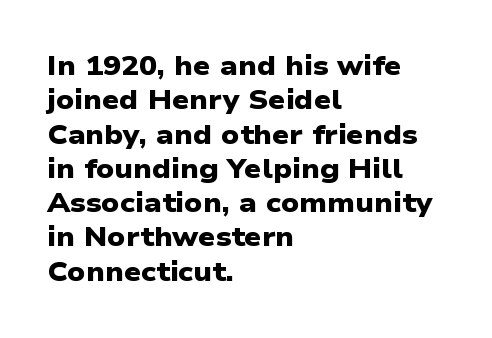
Q: Is the text bold? A: Yes.
Q: Is the text underlined? A: No.
Q: How is the paragraph aligned? A: Left-aligned.
Q: Is the spacing between letters normal or unusually wide? A: Normal.
Q: Is the spacing between lines tight, normal or loose? A: Normal.
